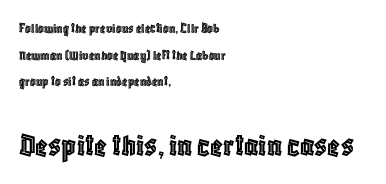
The image shows 33 px condensed type, upright; set left-aligned, loose line spacing (1.9x), normal letter spacing, not underlined; the second (bottom) block is 2.36x larger; a large x-height.
